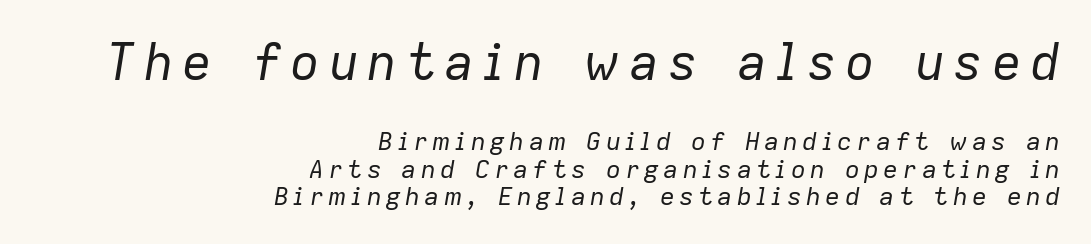
Q: Is the text bold? A: No.
Q: Is the text italic (slanted)? A: Yes, it leans right by about 9 degrees.
Q: Is the text underlined? A: No.
Q: How is the paragraph aligned? A: Right-aligned.
Q: Is the spacing between lines tight, normal or loose? A: Tight.
Q: Which block of text is set in a larger size, the first (top) or the second (bottom)? A: The first (top) one.
Q: Width (condensed, normal, or wide)? A: Normal.
Q: Stroke contrast? A: Low.
Q: x-height? A: Medium.
Q: Monospaced? A: No.
